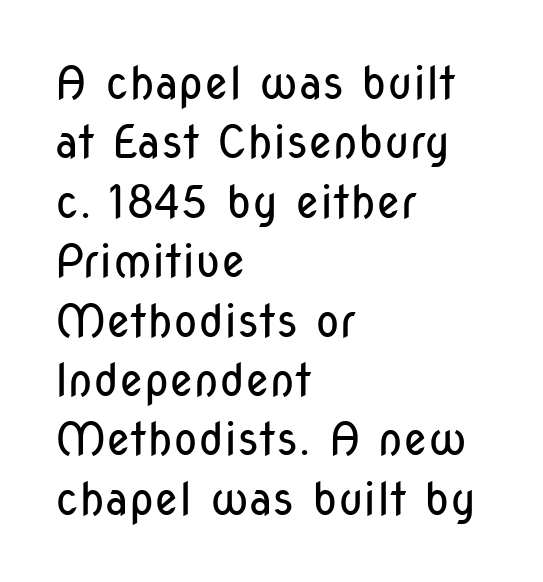
Q: Is the text bold? A: No.
Q: Is the text italic (slanted)? A: No, it is upright.
Q: Is the typeface a serif or a sans-serif typeface? A: Sans-serif.
Q: Is the text underlined? A: No.
Q: How is the paragraph aligned? A: Left-aligned.
Q: Is the spacing between letters normal or unusually wide? A: Normal.
Q: Is the spacing between lines tight, normal or loose? A: Normal.
Q: Width (condensed, normal, or wide)? A: Condensed.
Q: Stroke contrast? A: Low.
Q: x-height? A: Medium.
Q: Monospaced? A: No.
